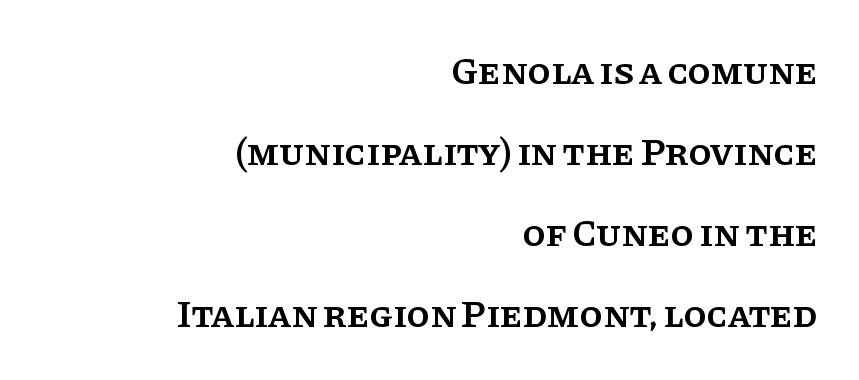
Does extra space separate the letters? No, they use regular spacing. The typesetting leans somewhat heavy: a semibold. You could not count columns in this text — the font is proportionally spaced. The passage shown stacks its lines with a broad gap. This is roman type, the default non-slanted kind.
